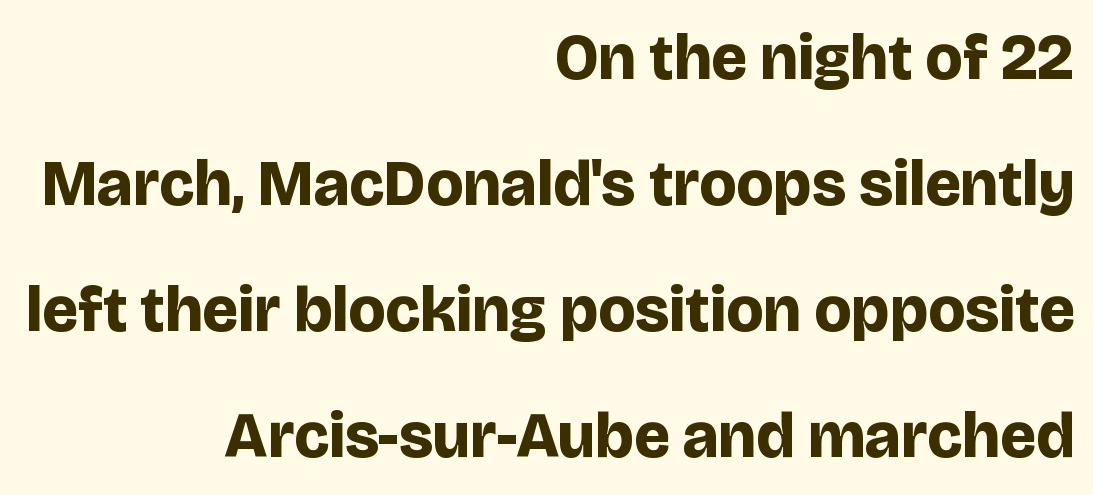
Think of a printed novel: that variable character pitch is what you see here. In terms of letterform style, serifs are entirely absent. A full-strength bold gives these letters their thick strokes. What's the leading like? Stretched, with rows far apart. In terms of posture, this sample is upright. Reading down the block, your eye finds every line finishing at a fixed right position.
